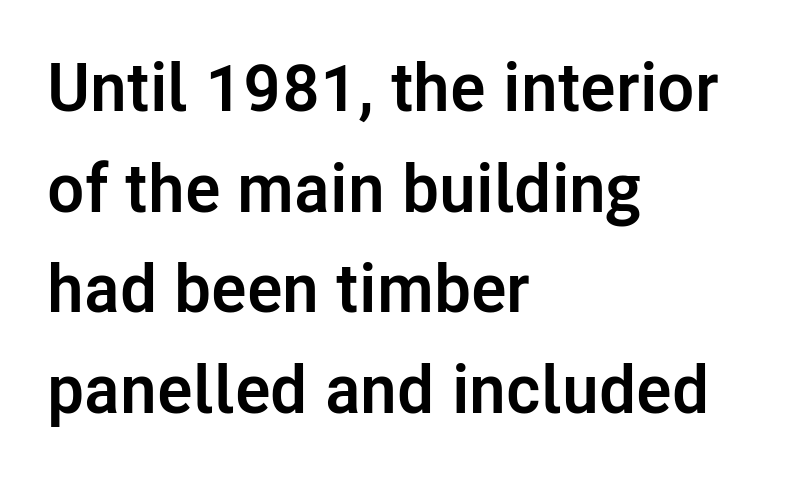
{"serif": "no", "italic": "no", "bold": "yes", "weight": "semibold", "width": "normal", "stroke_contrast": "low", "x_height": "medium", "monospaced": "no", "underline": "no", "align": "left", "line_spacing": "normal", "line_spacing_ratio": 1.48, "letter_spacing": "normal", "letter_spacing_em": 0.0, "glyph_px": 68}
